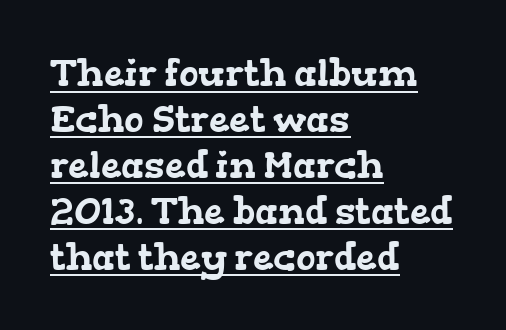
Q: Is the typeface a serif or a sans-serif typeface? A: Serif.
Q: Is the text underlined? A: Yes.
Q: How is the paragraph aligned? A: Left-aligned.
Q: Is the spacing between letters normal or unusually wide? A: Normal.
Q: Width (condensed, normal, or wide)? A: Wide.
Q: Stroke contrast? A: Low.
Q: x-height? A: Medium.
Q: Monospaced? A: No.
